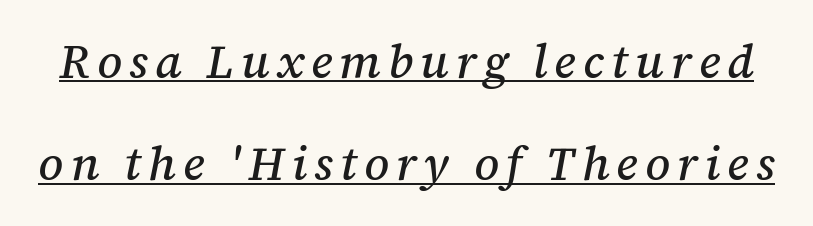
{"serif": "yes", "italic": "yes", "lean": "right", "slant_degrees": 12, "width": "normal", "stroke_contrast": "medium", "x_height": "medium", "monospaced": "no", "underline": "yes", "line_spacing": "loose", "line_spacing_ratio": 2.18, "glyph_px": 47}
